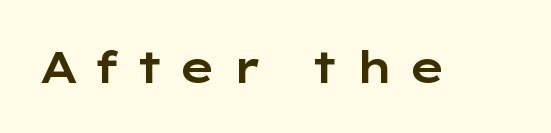
The image shows 44 px wide sans-serif type, upright; set unusually wide letter spacing (+0.33 em), not underlined; low stroke contrast and a medium x-height.
